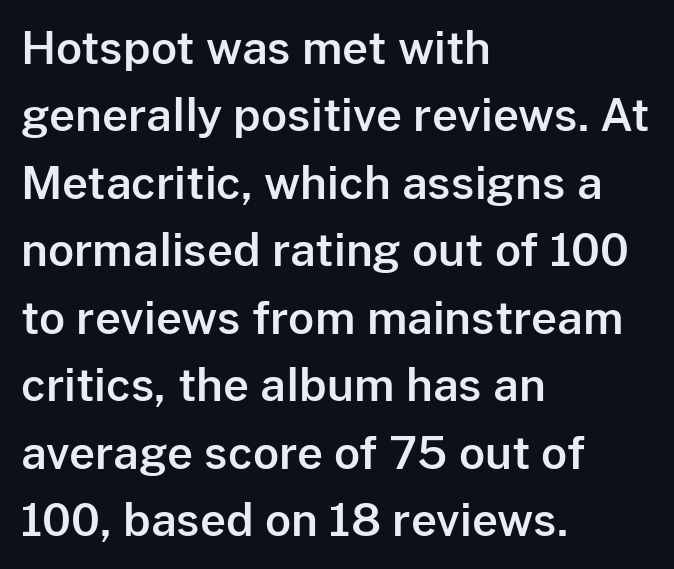
The image shows 45 px sans-serif type, upright; set left-aligned, normal line spacing (1.5x), normal letter spacing, not underlined; low stroke contrast and a medium x-height.
